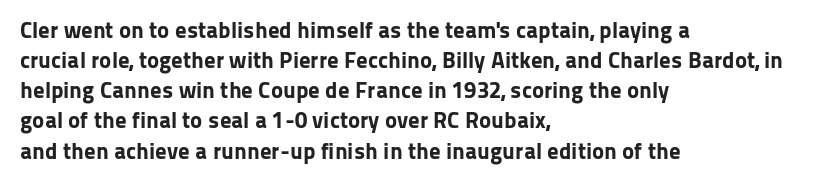
{"italic": "no", "bold": "yes", "underline": "no", "align": "left", "line_spacing": "normal", "line_spacing_ratio": 1.31, "letter_spacing": "normal", "letter_spacing_em": 0.0, "glyph_px": 23}
